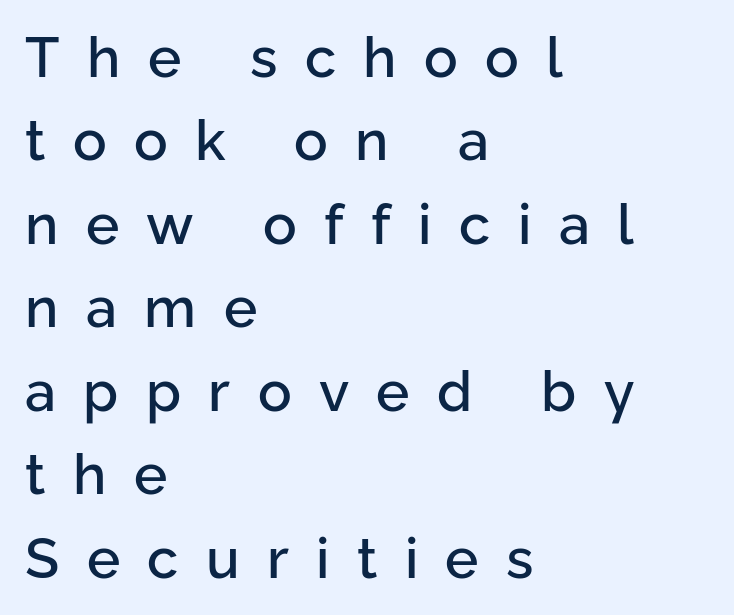
Q: Is the text italic (slanted)? A: No, it is upright.
Q: Is the typeface a serif or a sans-serif typeface? A: Sans-serif.
Q: Is the text underlined? A: No.
Q: How is the paragraph aligned? A: Left-aligned.
Q: Is the spacing between letters normal or unusually wide? A: Unusually wide.
Q: Is the spacing between lines tight, normal or loose? A: Normal.
Q: Width (condensed, normal, or wide)? A: Normal.
Q: Stroke contrast? A: Low.
Q: x-height? A: Medium.
Q: Monospaced? A: No.
